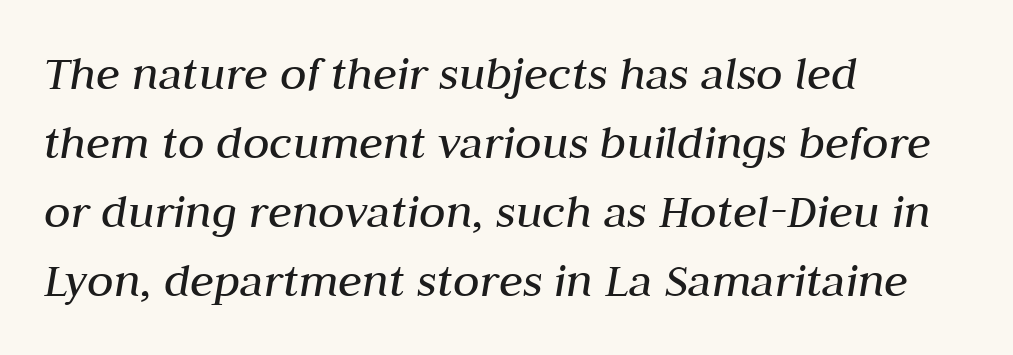
Vertical stems look standard width or narrower in stroke. Character widths vary here, with narrow letters taking less room than wide ones. The zone under the glyphs is completely vacant. The compositor pushed each line to the left boundary.
